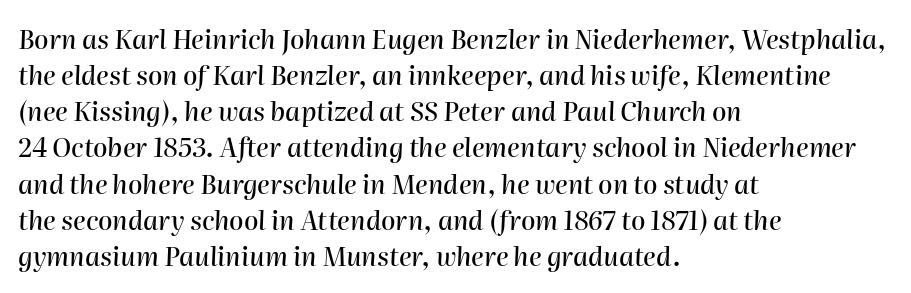
Notice how descenders clear the ascenders below comfortably — that's standard leading. Yep, that's italic — everything's leaning. Check the space under the baseline: it is left empty. Each line starts at the same left margin while the right side varies. This sample uses plain, unmodified letter spacing.
